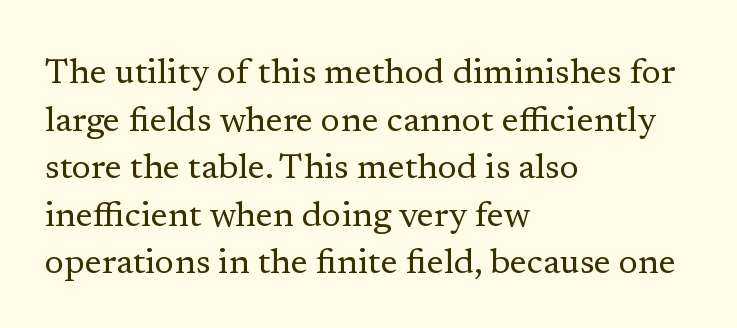
The letters carry serifs — small finishing strokes at the ends of their stems. Alignment: flush left. Nobody touched the tracking dial on this one. Rows of type keep a routine distance in the vertical direction. A typesetter would call this proportional, since set widths differ per character.
